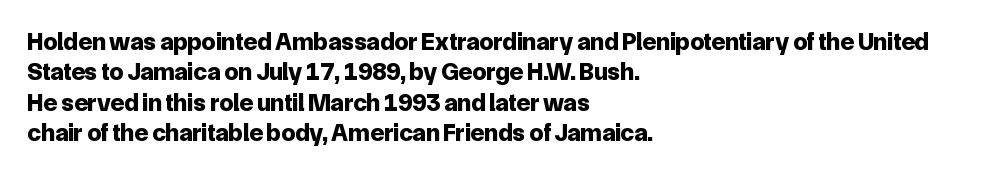
{"italic": "no", "bold": "yes", "underline": "no", "align": "left", "line_spacing_ratio": 1.22, "letter_spacing": "normal", "letter_spacing_em": 0.0, "glyph_px": 25}
